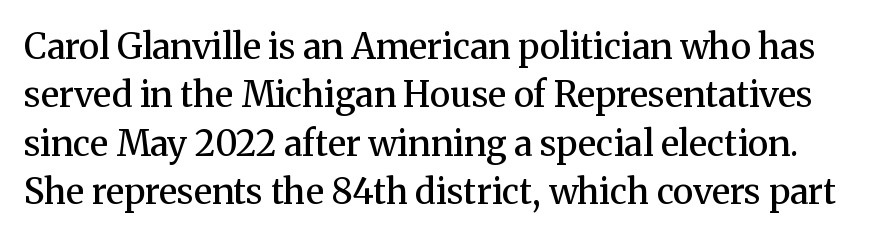
The passage shown is semibold, sitting just below true bold. How are the letters spaced? Ordinarily, with no added tracking. When letters stand straight like this, we call the style roman or upright. Descender tails drop into unmarked territory. A serif font was chosen for this passage. Honestly, the row spacing looks completely unremarkable.
